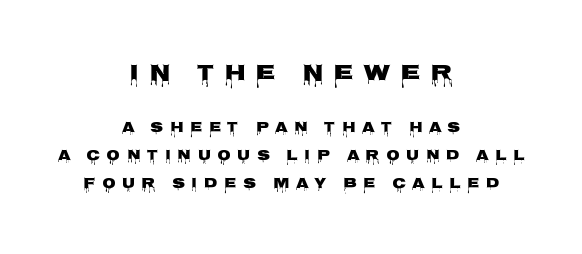
Q: Is the text italic (slanted)? A: No, it is upright.
Q: Is the text underlined? A: No.
Q: How is the paragraph aligned? A: Centered.
Q: Is the spacing between letters normal or unusually wide? A: Unusually wide.
Q: Is the spacing between lines tight, normal or loose? A: Loose.
Q: Which block of text is set in a larger size, the first (top) or the second (bottom)? A: The first (top) one.
